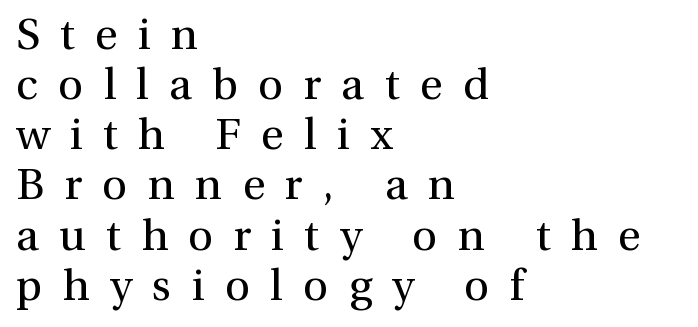
The image shows 44 px regular-weight serif type, upright; set left-aligned, tight line spacing (1.14x), unusually wide letter spacing (+0.46 em), not underlined; medium stroke contrast and a medium x-height.
